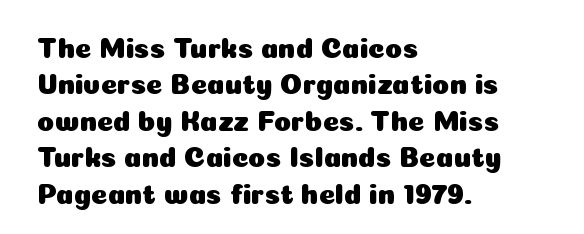
{"serif": "no", "italic": "no", "width": "normal", "stroke_contrast": "low", "x_height": "medium", "monospaced": "no", "underline": "no", "align": "left", "line_spacing": "normal", "line_spacing_ratio": 1.3, "letter_spacing": "normal", "letter_spacing_em": 0.0, "glyph_px": 28}
